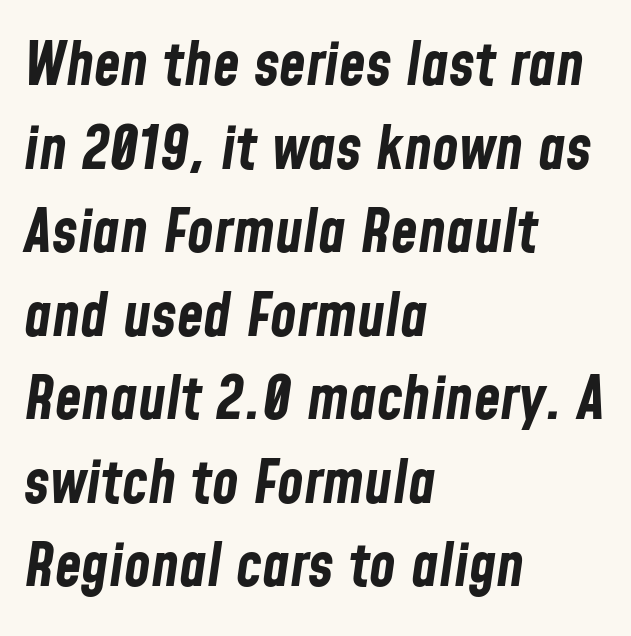
The image shows 61 px bold, condensed type, italic (leaning right); set left-aligned, normal line spacing (1.37x), normal letter spacing, not underlined; low stroke contrast and a medium x-height.
